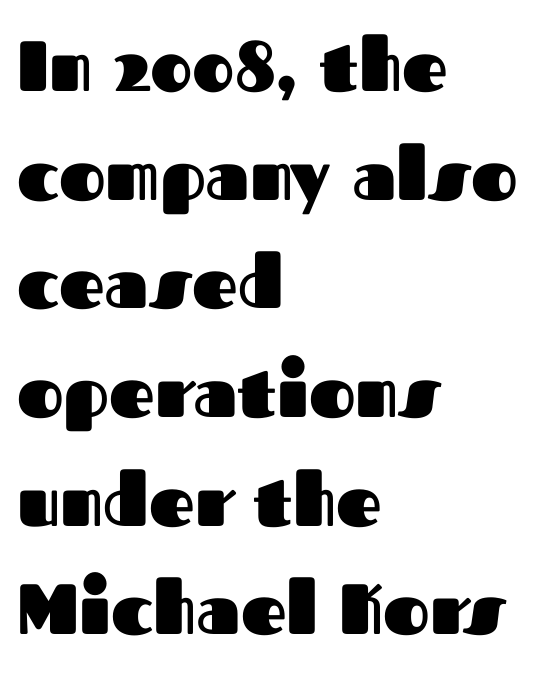
{"serif": "no", "italic": "no", "bold": "yes", "weight": "heavy", "width": "normal", "stroke_contrast": "medium", "x_height": "medium", "monospaced": "no", "underline": "no", "align": "left", "line_spacing": "normal", "line_spacing_ratio": 1.53, "letter_spacing": "normal", "letter_spacing_em": 0.0, "glyph_px": 71}
